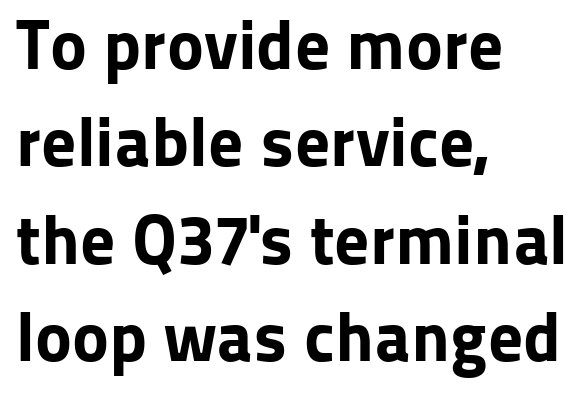
The image shows 70 px bold sans-serif type, upright; set left-aligned, normal line spacing (1.39x), normal letter spacing, not underlined; low stroke contrast and a medium x-height.
